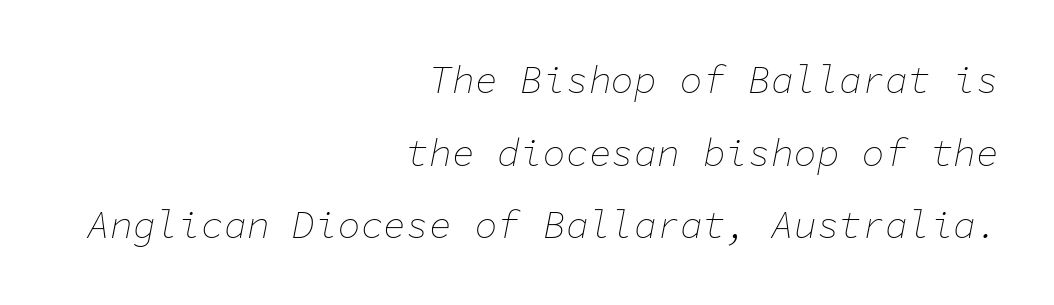
The image shows 38 px thin type, italic (leaning right), monospaced; set right-aligned, loose line spacing (1.91x), normal letter spacing, not underlined; low stroke contrast and a medium x-height.
